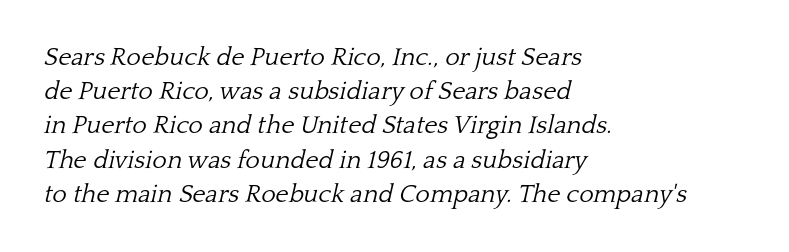
Q: Is the text bold? A: No.
Q: Is the text italic (slanted)? A: Yes, it leans right by about 13 degrees.
Q: Is the text underlined? A: No.
Q: How is the paragraph aligned? A: Left-aligned.
Q: Is the spacing between letters normal or unusually wide? A: Normal.
Q: Is the spacing between lines tight, normal or loose? A: Normal.
